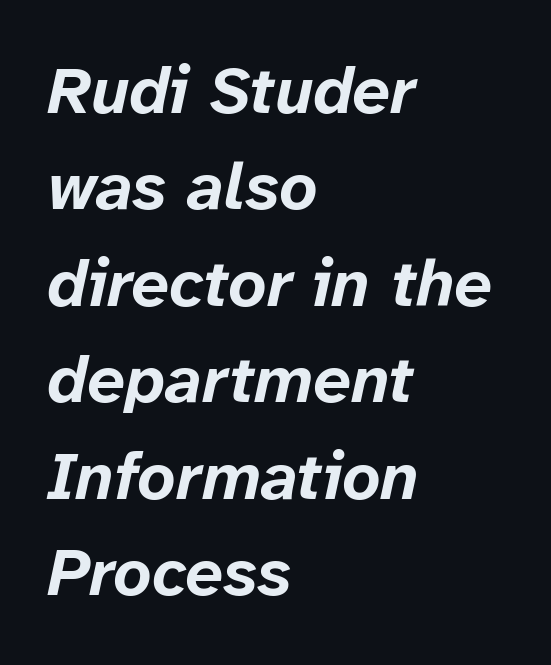
The image shows 67 px bold type, italic (leaning right); set left-aligned, normal line spacing (1.44x), normal letter spacing, not underlined; low stroke contrast and a medium x-height.
